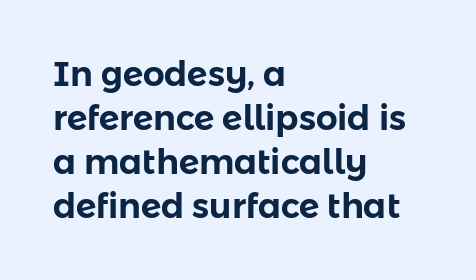
{"serif": "no", "italic": "no", "width": "normal", "stroke_contrast": "low", "x_height": "medium", "monospaced": "no", "underline": "no", "align": "left", "line_spacing": "normal", "line_spacing_ratio": 1.29, "letter_spacing": "normal", "letter_spacing_em": 0.0, "glyph_px": 34}
